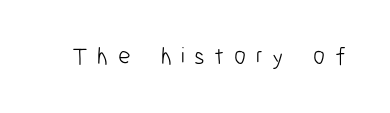
Stems here are at most as thick as an everyday book face. Check the space under the baseline: it is left empty. Spacing between characters has been opened up far beyond the box default. Tall strokes in this sample are plumb rather than angled.
